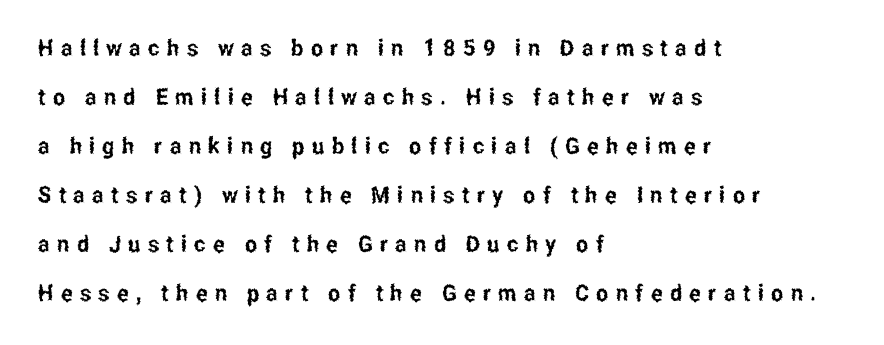
Q: Is the text italic (slanted)? A: No, it is upright.
Q: Is the text underlined? A: No.
Q: How is the paragraph aligned? A: Left-aligned.
Q: Is the spacing between letters normal or unusually wide? A: Unusually wide.
Q: Is the spacing between lines tight, normal or loose? A: Loose.
